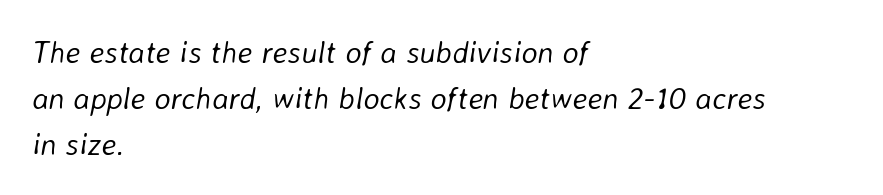
On a weight scale, this lands at 450 or below. Rule under the text: the space is simply empty. Compared with ordinary roman type, these characters are visibly tilted. Nothing unusual about the tracking: characters are spaced as the font intends. Reading down the block, your eye returns to a fixed left position each line.
